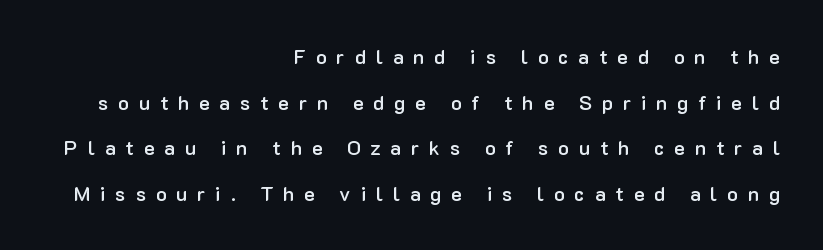
{"italic": "no", "bold": "semi", "underline": "no", "align": "right", "line_spacing": "loose", "line_spacing_ratio": 2.28, "letter_spacing": "wide", "letter_spacing_em": 0.49, "glyph_px": 20}
